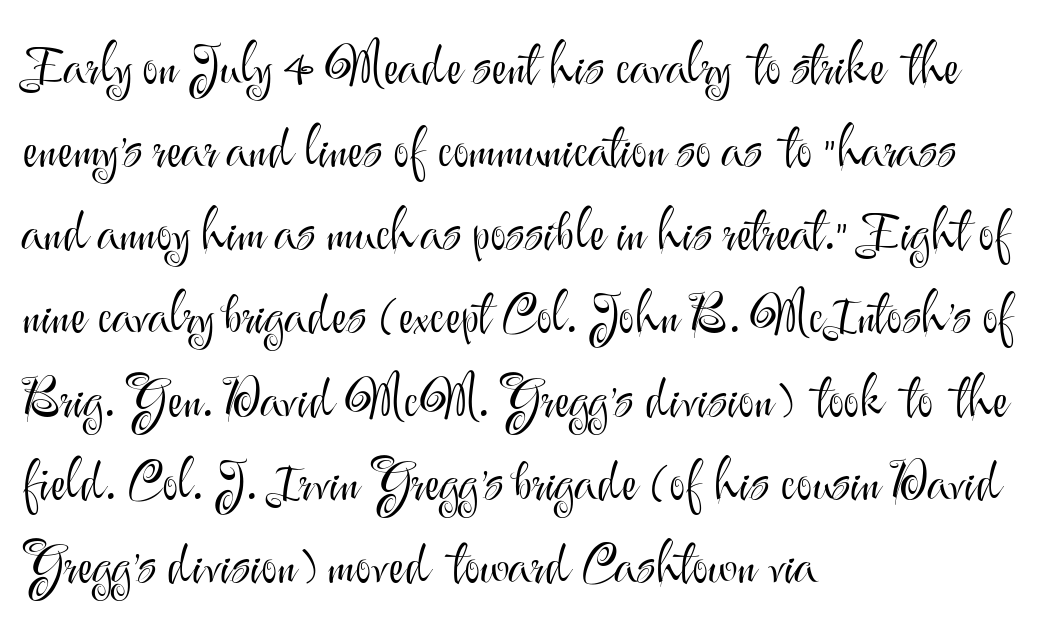
Q: Is the text bold? A: No.
Q: Is the typeface a serif or a sans-serif typeface? A: Sans-serif.
Q: Is the text underlined? A: No.
Q: How is the paragraph aligned? A: Left-aligned.
Q: Is the spacing between letters normal or unusually wide? A: Normal.
Q: Is the spacing between lines tight, normal or loose? A: Normal.
Q: Width (condensed, normal, or wide)? A: Normal.
Q: Stroke contrast? A: Medium.
Q: x-height? A: Small.
Q: Monospaced? A: No.
